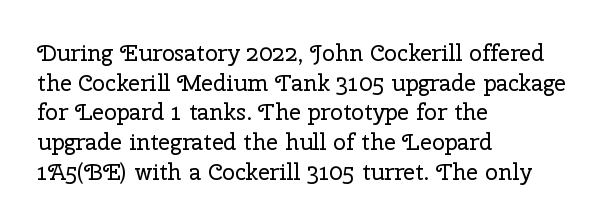
The lines sit at an ordinary, default distance from one another. The rag falls on the right side of this text block. The characters are drawn with everyday or finer stroke widths. Descender tails drop into unmarked territory.
